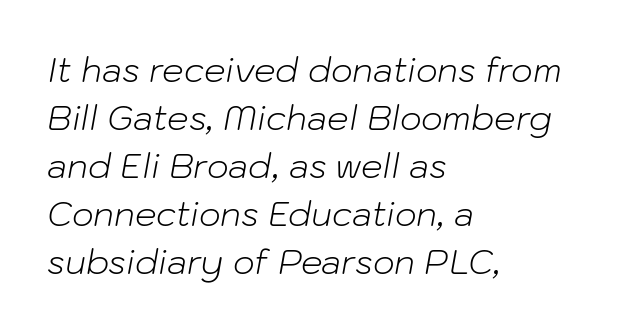
This sample has the flowing, uneven cadence of proportional lettering. Caption: multi-line text, flush left, ragged right. Nobody drew a line under any word here. Words appear dense and cohesive because spacing is normal. No extra ink here — the face is not bold.
